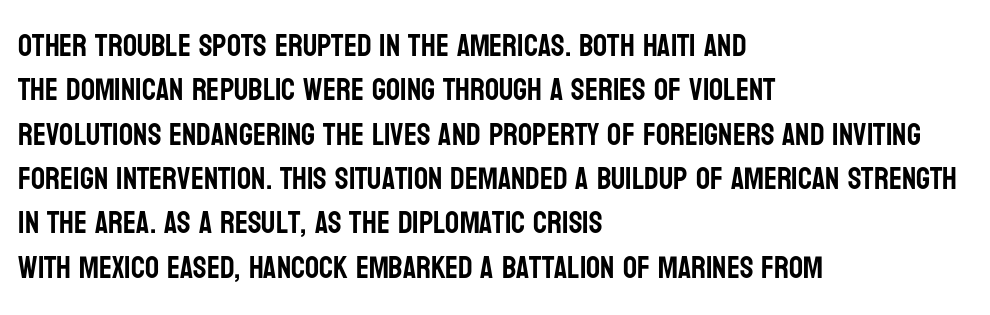
Q: Is the text italic (slanted)? A: No, it is upright.
Q: Is the typeface a serif or a sans-serif typeface? A: Sans-serif.
Q: Is the text underlined? A: No.
Q: How is the paragraph aligned? A: Left-aligned.
Q: Is the spacing between letters normal or unusually wide? A: Normal.
Q: Is the spacing between lines tight, normal or loose? A: Normal.
Q: Width (condensed, normal, or wide)? A: Condensed.
Q: Stroke contrast? A: Low.
Q: x-height? A: Large.
Q: Monospaced? A: No.
